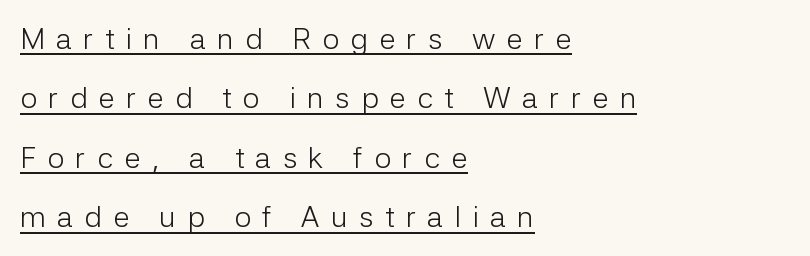
{"serif": "no", "italic": "no", "bold": "no", "weight": "light", "width": "normal", "stroke_contrast": "low", "x_height": "medium", "monospaced": "no", "underline": "yes", "align": "left", "line_spacing": "loose", "line_spacing_ratio": 1.98, "letter_spacing": "wide", "letter_spacing_em": 0.37, "glyph_px": 30}
